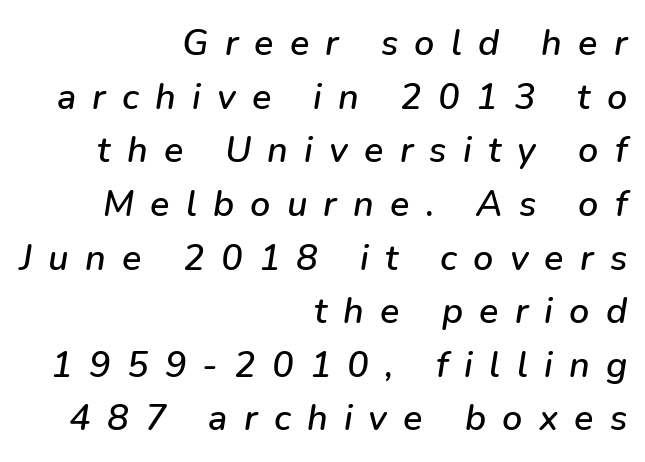
{"italic": "yes", "lean": "right", "slant_degrees": 9, "width": "normal", "stroke_contrast": "low", "x_height": "medium", "monospaced": "no", "underline": "no", "align": "right", "line_spacing": "normal", "line_spacing_ratio": 1.49, "letter_spacing": "wide", "letter_spacing_em": 0.45, "glyph_px": 36}
